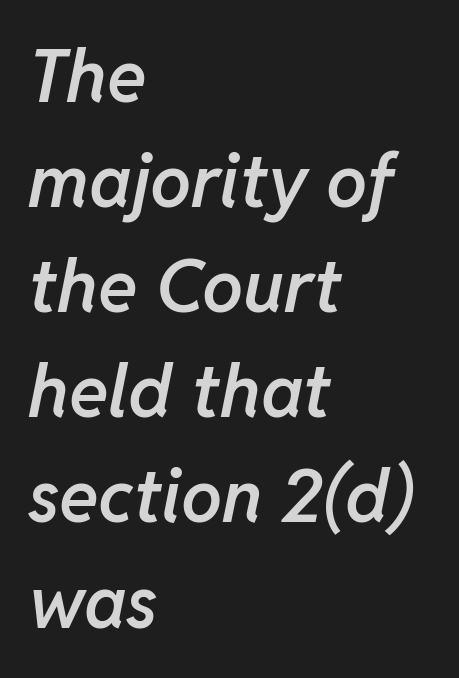
{"italic": "yes", "lean": "right", "slant_degrees": 11, "bold": "semi", "weight": "semibold", "width": "normal", "stroke_contrast": "low", "x_height": "medium", "monospaced": "no", "underline": "no", "align": "left", "line_spacing": "normal", "line_spacing_ratio": 1.44, "letter_spacing": "normal", "letter_spacing_em": 0.0, "glyph_px": 73}
